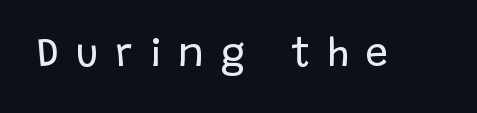
{"serif": "no", "italic": "no", "bold": "no", "weight": "regular", "width": "normal", "stroke_contrast": "low", "x_height": "large", "monospaced": "no", "underline": "no", "letter_spacing": "wide", "letter_spacing_em": 0.41, "glyph_px": 40}
